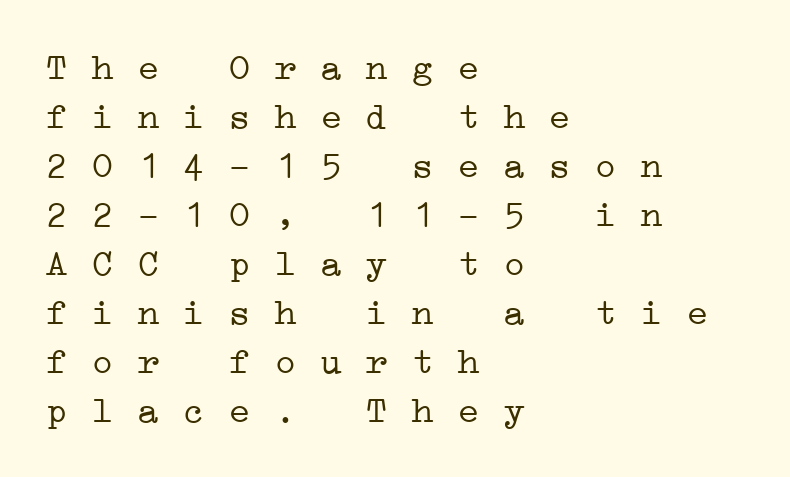
{"serif": "yes", "bold": "no", "weight": "light", "width": "wide", "stroke_contrast": "low", "x_height": "medium", "monospaced": "yes", "underline": "no", "align": "left", "line_spacing": "normal", "line_spacing_ratio": 1.29, "letter_spacing": "normal", "letter_spacing_em": 0.0, "glyph_px": 38}
